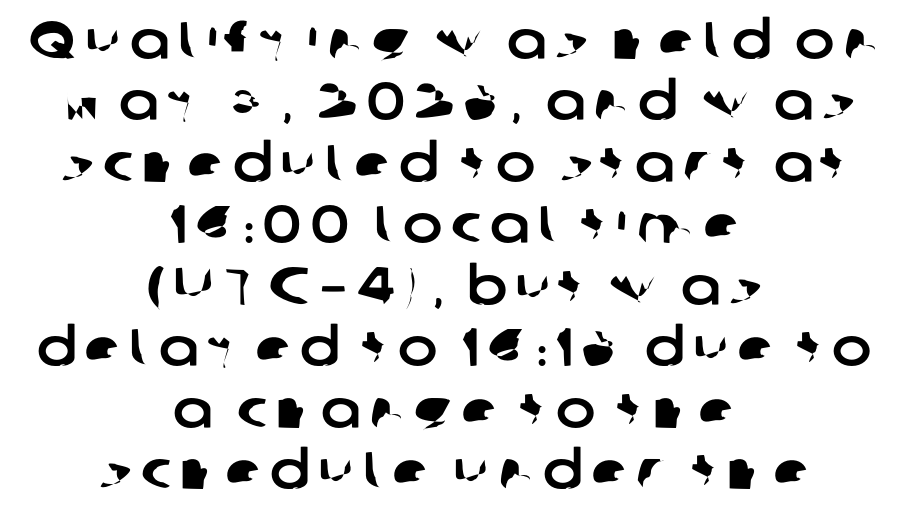
{"serif": "no", "width": "normal", "stroke_contrast": "low", "x_height": "medium", "monospaced": "no", "underline": "no", "align": "center", "line_spacing_ratio": 1.16, "glyph_px": 53}
